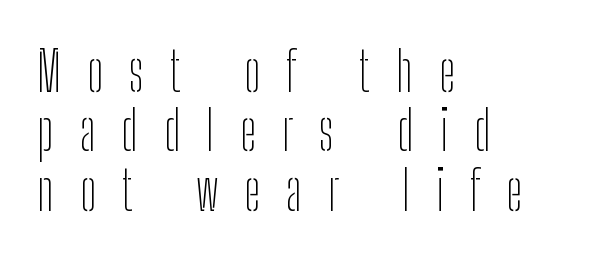
Each letter keeps its own natural width here, so spacing adapts to shape. Compared with a centered layout, this one pins lines to the left instead. Very little white space separates one row of letters from the next. The baseline area is clear.
